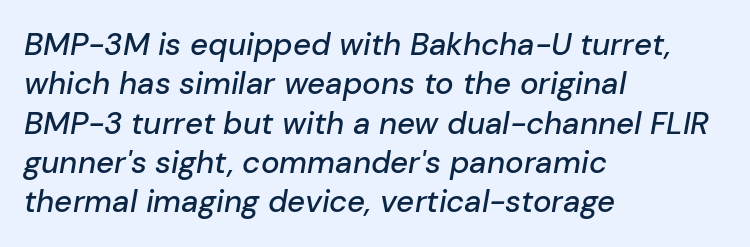
This sample uses plain, unmodified letter spacing. Style check: oblique. Lines of text with bare space underneath. Regarding leading, the lines here are spaced in the standard way. Do the characters align in a grid? No, the font is proportional. The setting favours the left margin, as ordinary paragraphs usually do.
